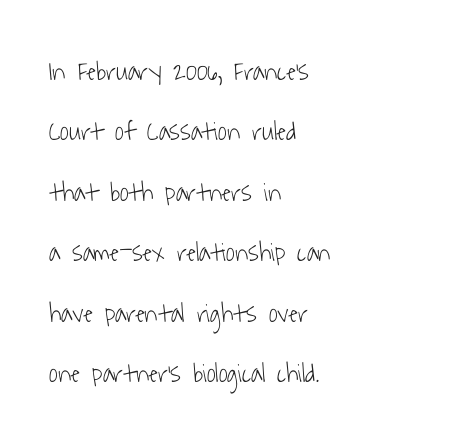
{"bold": "no", "underline": "no", "align": "left", "line_spacing": "loose", "line_spacing_ratio": 2.24, "letter_spacing": "normal", "letter_spacing_em": 0.0, "glyph_px": 27}
